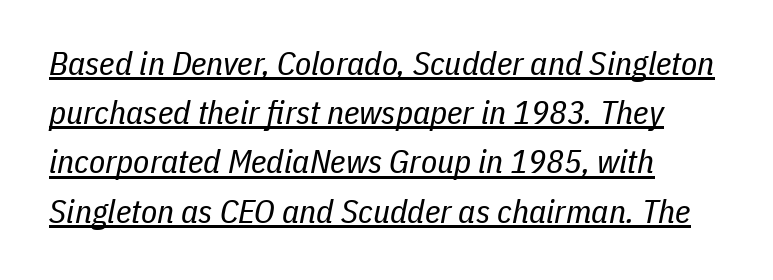
The image shows 33 px regular-weight, condensed type, italic (leaning right); set left-aligned, normal line spacing (1.49x), normal letter spacing, underlined; low stroke contrast and a medium x-height.
